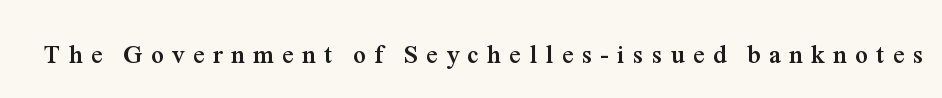
{"italic": "no", "bold": "yes", "underline": "no", "letter_spacing": "wide", "letter_spacing_em": 0.34, "glyph_px": 25}
